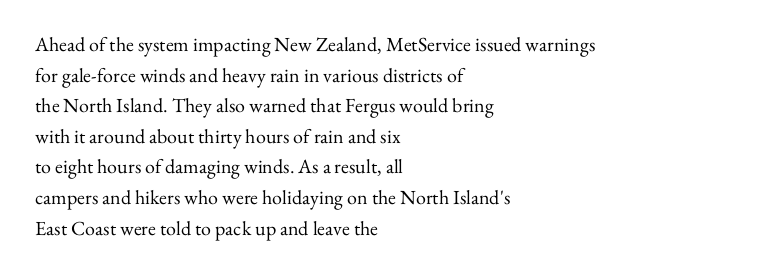
{"italic": "no", "bold": "no", "underline": "no", "align": "left", "line_spacing": "normal", "line_spacing_ratio": 1.53, "letter_spacing": "normal", "letter_spacing_em": 0.0, "glyph_px": 20}
